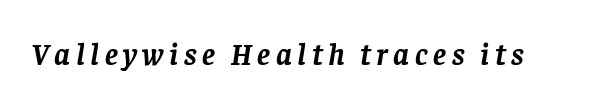
Q: Is the text bold? A: Yes.
Q: Is the text italic (slanted)? A: Yes, it leans right by about 8 degrees.
Q: Is the typeface a serif or a sans-serif typeface? A: Serif.
Q: Is the text underlined? A: No.
Q: Width (condensed, normal, or wide)? A: Normal.
Q: Stroke contrast? A: Low.
Q: x-height? A: Large.
Q: Monospaced? A: No.
